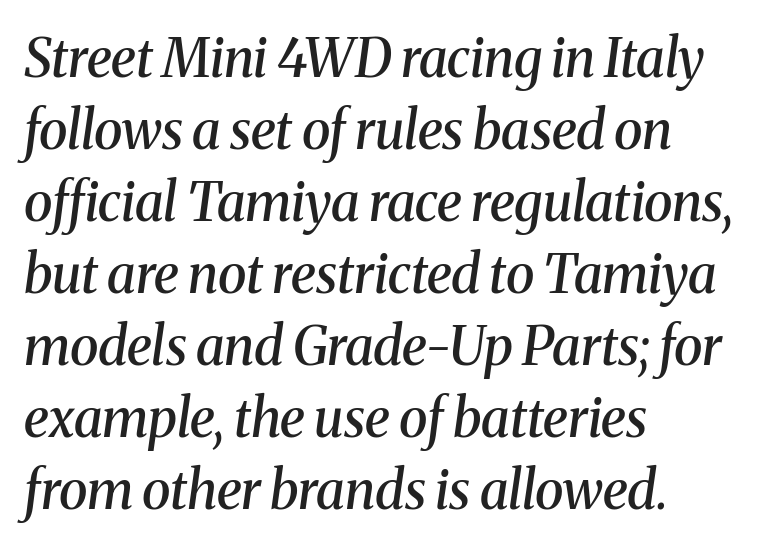
{"serif": "yes", "italic": "yes", "lean": "right", "slant_degrees": 8, "bold": "semi", "weight": "semibold", "width": "normal", "stroke_contrast": "medium", "x_height": "medium", "monospaced": "no", "underline": "no", "align": "left", "line_spacing": "normal", "line_spacing_ratio": 1.36, "letter_spacing": "normal", "letter_spacing_em": 0.0, "glyph_px": 53}
